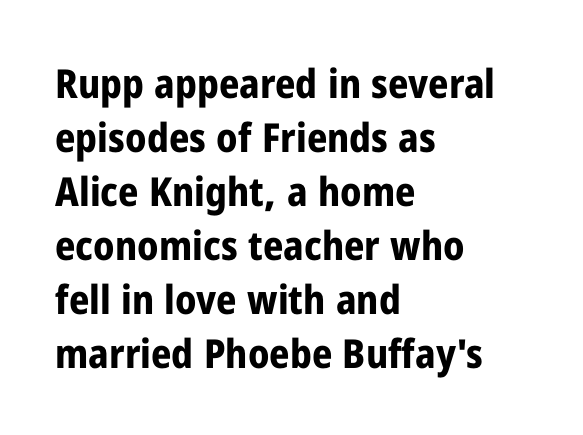
One glance says typical: line gaps are just what's usual. Nope, not italic — everything's standing straight. Does the weight exceed regular? Yes, all the way to bold. A typesetter would label this face a sans. Words appear dense and cohesive because spacing is normal.
